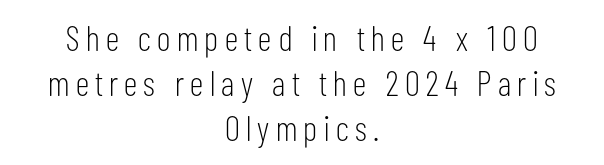
Q: Is the text bold? A: No.
Q: Is the text italic (slanted)? A: No, it is upright.
Q: Is the typeface a serif or a sans-serif typeface? A: Sans-serif.
Q: Is the text underlined? A: No.
Q: How is the paragraph aligned? A: Centered.
Q: Is the spacing between lines tight, normal or loose? A: Normal.
Q: Width (condensed, normal, or wide)? A: Condensed.
Q: Stroke contrast? A: Low.
Q: x-height? A: Medium.
Q: Monospaced? A: No.
